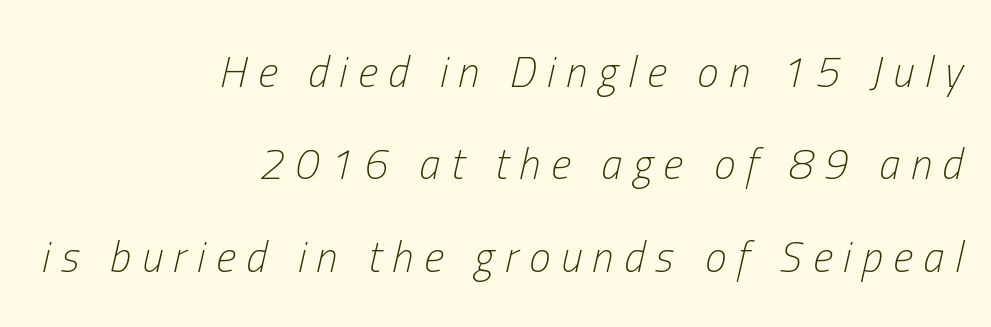
The image shows 43 px light, condensed type, italic (leaning right); set right-aligned, loose line spacing (2.15x), unusually wide letter spacing (+0.25 em), not underlined; low stroke contrast and a medium x-height.
